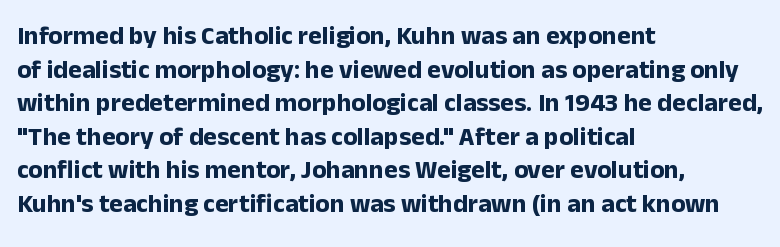
{"italic": "no", "bold": "yes", "underline": "no", "align": "left", "line_spacing": "normal", "line_spacing_ratio": 1.29, "letter_spacing": "normal", "letter_spacing_em": 0.0, "glyph_px": 26}
